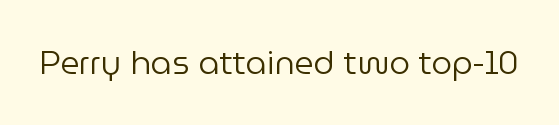
The image shows 33 px regular-weight sans-serif type, upright; set normal letter spacing, not underlined; low stroke contrast and a medium x-height.
